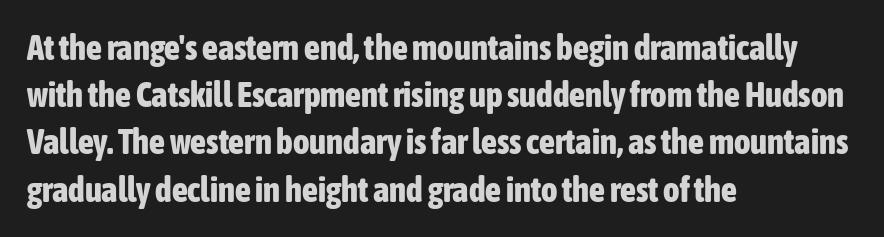
Q: Is the text bold? A: Yes.
Q: Is the text italic (slanted)? A: No, it is upright.
Q: Is the typeface a serif or a sans-serif typeface? A: Sans-serif.
Q: Is the text underlined? A: No.
Q: How is the paragraph aligned? A: Left-aligned.
Q: Is the spacing between letters normal or unusually wide? A: Normal.
Q: Is the spacing between lines tight, normal or loose? A: Normal.
Q: Width (condensed, normal, or wide)? A: Condensed.
Q: Stroke contrast? A: Low.
Q: x-height? A: Medium.
Q: Monospaced? A: No.
